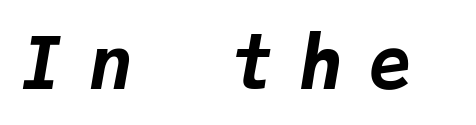
{"italic": "yes", "lean": "right", "slant_degrees": 9, "bold": "yes", "weight": "bold", "width": "normal", "stroke_contrast": "low", "x_height": "medium", "monospaced": "yes", "underline": "no", "letter_spacing": "wide", "letter_spacing_em": 0.36, "glyph_px": 73}
